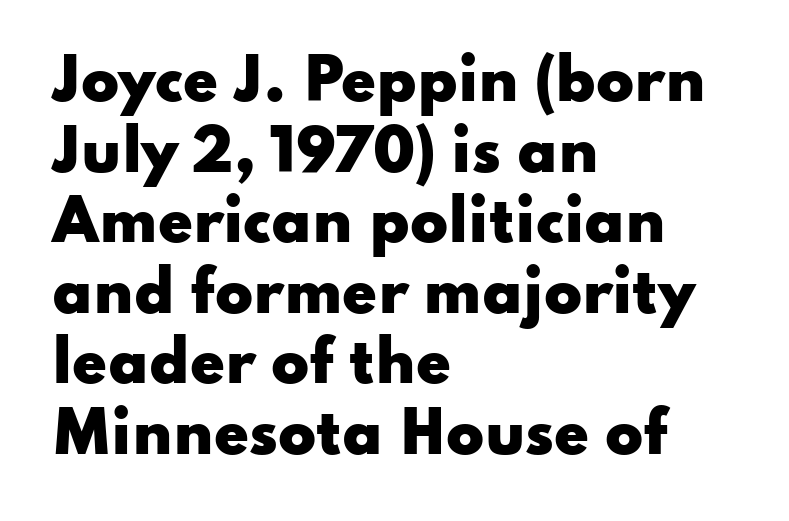
{"serif": "no", "italic": "no", "bold": "yes", "weight": "heavy", "width": "wide", "stroke_contrast": "low", "x_height": "small", "monospaced": "no", "underline": "no", "align": "left", "line_spacing": "normal", "line_spacing_ratio": 1.26, "letter_spacing": "normal", "letter_spacing_em": 0.0, "glyph_px": 56}
